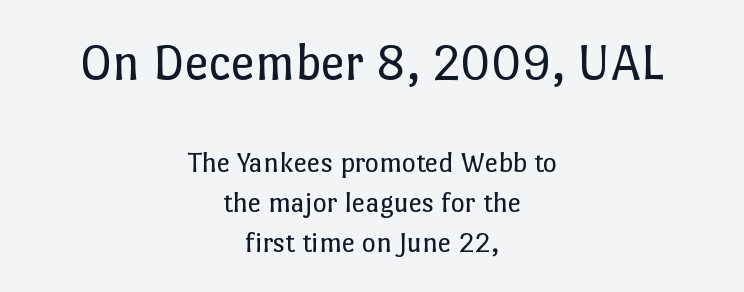
Q: Is the text bold? A: No.
Q: Is the text italic (slanted)? A: No, it is upright.
Q: Is the text underlined? A: No.
Q: How is the paragraph aligned? A: Centered.
Q: Is the spacing between letters normal or unusually wide? A: Normal.
Q: Is the spacing between lines tight, normal or loose? A: Normal.
Q: Which block of text is set in a larger size, the first (top) or the second (bottom)? A: The first (top) one.
Q: Width (condensed, normal, or wide)? A: Normal.
Q: Stroke contrast? A: Low.
Q: x-height? A: Medium.
Q: Monospaced? A: No.
